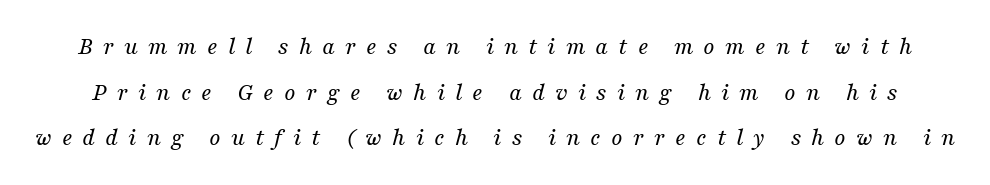
Q: Is the text bold? A: No.
Q: Is the text italic (slanted)? A: Yes, it leans right by about 16 degrees.
Q: Is the text underlined? A: No.
Q: Is the spacing between letters normal or unusually wide? A: Unusually wide.
